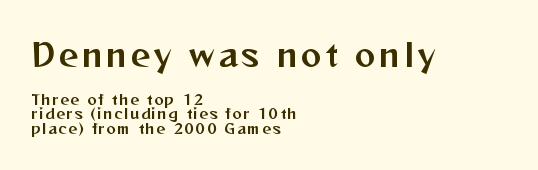
The image shows 31 px sans-serif type, upright; set left-aligned, tight line spacing (1.03x), not underlined; the first (top) block is 2.21x larger; medium stroke contrast and a medium x-height.
